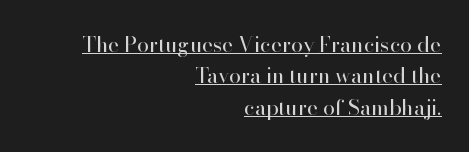
{"italic": "no", "bold": "no", "underline": "yes", "align": "right", "line_spacing": "normal", "line_spacing_ratio": 1.5, "letter_spacing": "normal", "letter_spacing_em": 0.0, "glyph_px": 21}
